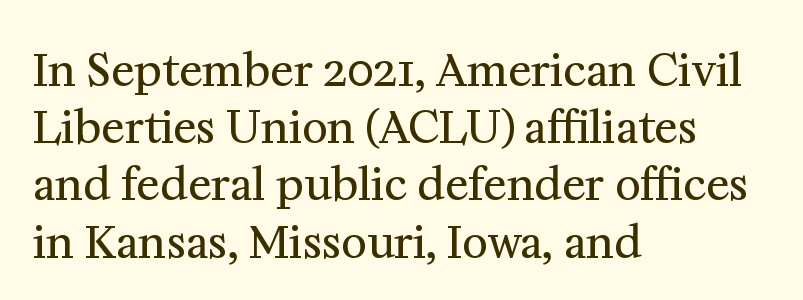
The image shows 44 px regular-weight serif type, upright; set left-aligned, normal line spacing (1.3x), normal letter spacing, not underlined; medium stroke contrast and a medium x-height.
